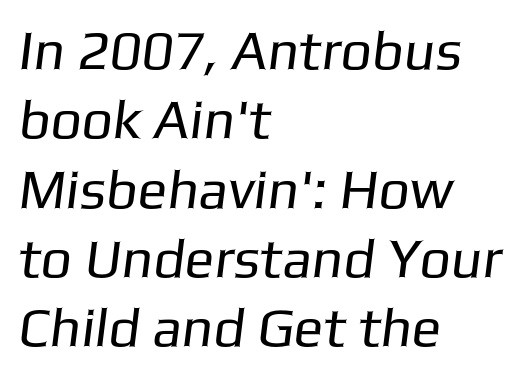
Which margin do the lines hug? The left one — the right edge is uneven. Inter-character spacing is left at the font's built-in metrics. Typographically, this falls in the sans-serif category. Character widths vary here, with narrow letters taking less room than wide ones. Whoever set this chose a conventional vertical rhythm.
